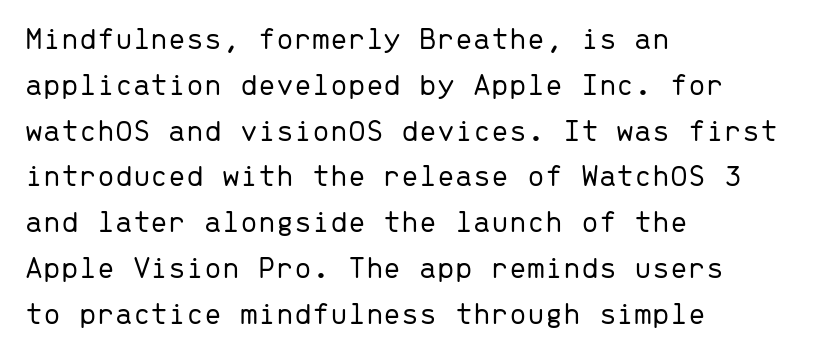
{"serif": "no", "italic": "no", "bold": "no", "weight": "light", "width": "normal", "stroke_contrast": "low", "x_height": "medium", "monospaced": "yes", "underline": "no", "align": "left", "line_spacing": "normal", "line_spacing_ratio": 1.43, "letter_spacing": "normal", "letter_spacing_em": 0.0, "glyph_px": 32}
